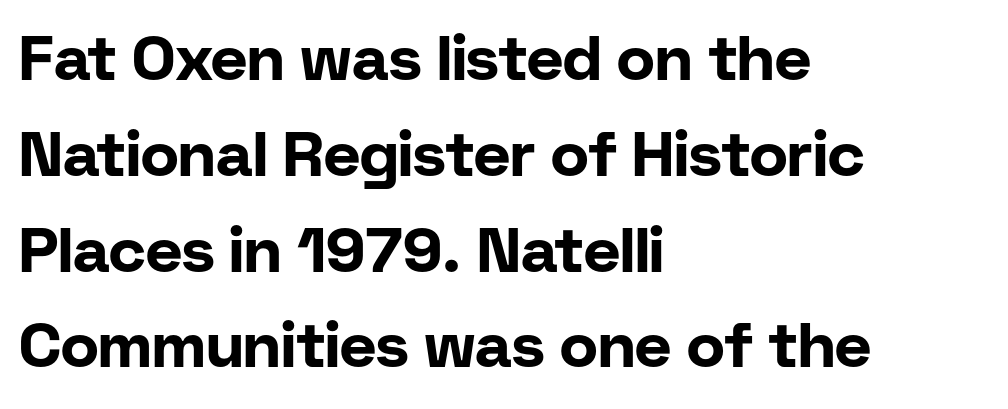
Spacing verdict: proportional, widths tailored to each character. Does the weight exceed regular? Yes, all the way to bold. Tall strokes in this sample are plumb rather than angled. Look at the bottom of the vertical strokes: they stop flat, with no serifs. Notice how descenders clear the ascenders below comfortably — that's standard leading.
